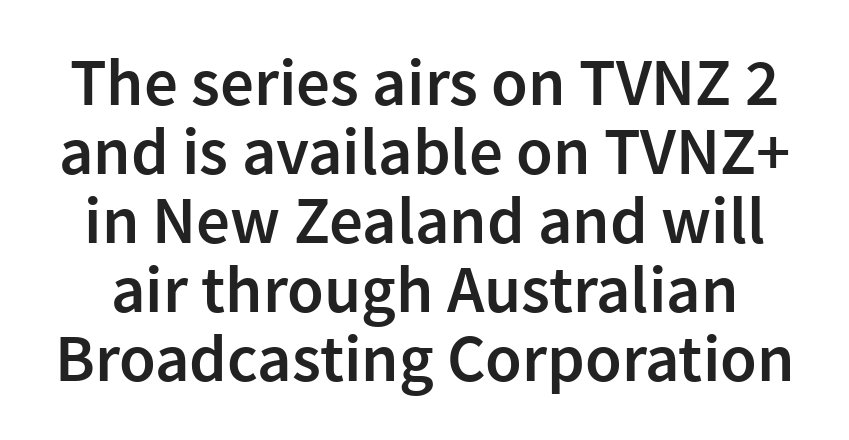
Q: Is the text bold? A: Semi-bold.
Q: Is the text italic (slanted)? A: No, it is upright.
Q: Is the typeface a serif or a sans-serif typeface? A: Sans-serif.
Q: Is the text underlined? A: No.
Q: Is the spacing between letters normal or unusually wide? A: Normal.
Q: Is the spacing between lines tight, normal or loose? A: Tight.
Q: Width (condensed, normal, or wide)? A: Normal.
Q: x-height? A: Medium.
Q: Monospaced? A: No.
